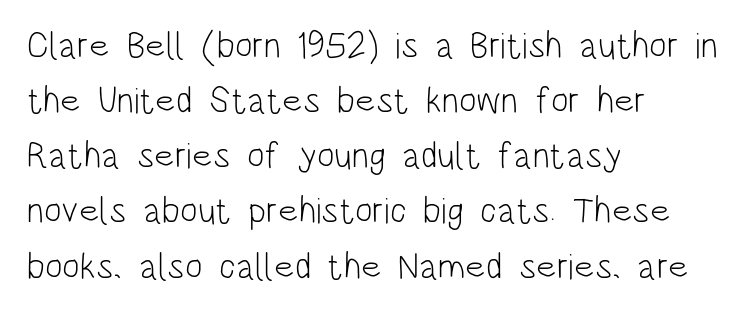
The image shows 37 px light, condensed sans-serif type, upright; set left-aligned, normal line spacing (1.49x), normal letter spacing, not underlined; low stroke contrast and a large x-height.
